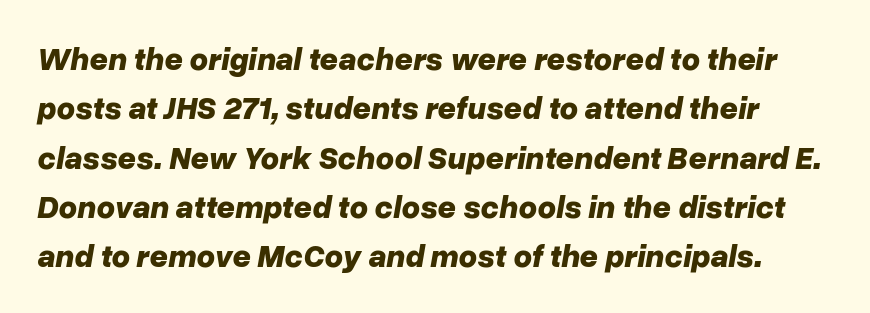
The image shows 32 px bold type, italic (leaning right); set normal line spacing (1.54x), normal letter spacing, not underlined; low stroke contrast and a medium x-height.
